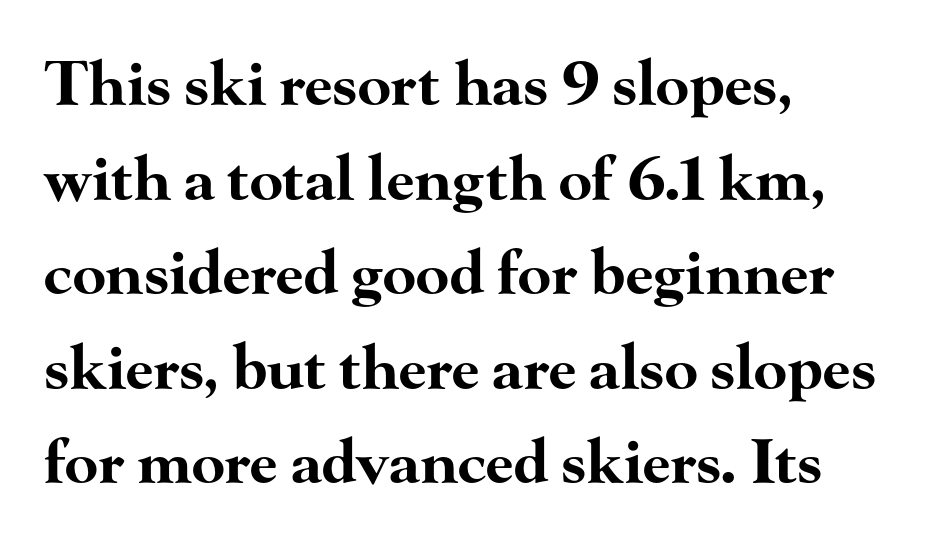
The image shows 61 px bold, wide serif type, upright; set left-aligned, normal line spacing (1.55x), normal letter spacing, not underlined; high stroke contrast and a small x-height.
